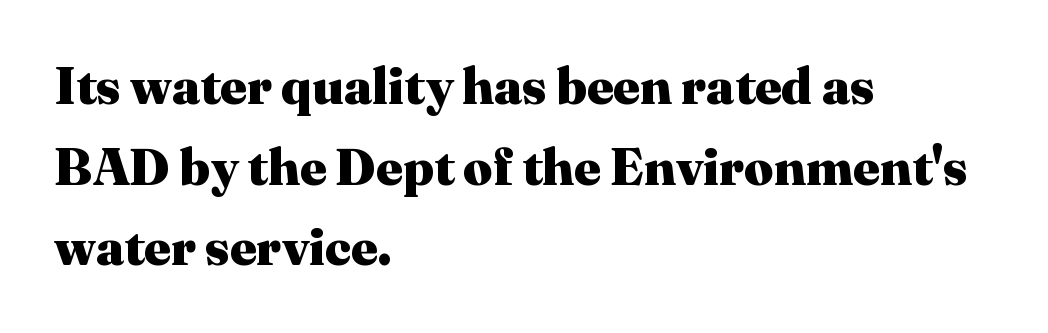
The image shows 51 px heavy serif type, upright; set left-aligned, normal line spacing (1.58x), normal letter spacing, not underlined; medium stroke contrast and a medium x-height.
